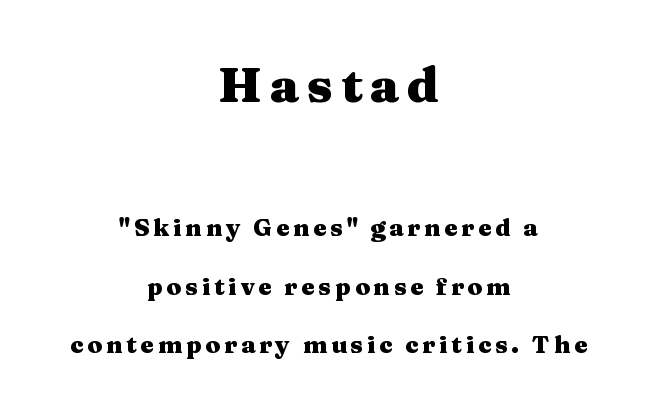
Q: Is the text bold? A: Yes.
Q: Is the text italic (slanted)? A: No, it is upright.
Q: Is the typeface a serif or a sans-serif typeface? A: Serif.
Q: Is the text underlined? A: No.
Q: How is the paragraph aligned? A: Centered.
Q: Is the spacing between lines tight, normal or loose? A: Loose.
Q: Which block of text is set in a larger size, the first (top) or the second (bottom)? A: The first (top) one.
Q: Width (condensed, normal, or wide)? A: Wide.
Q: Stroke contrast? A: Medium.
Q: x-height? A: Medium.
Q: Monospaced? A: No.
